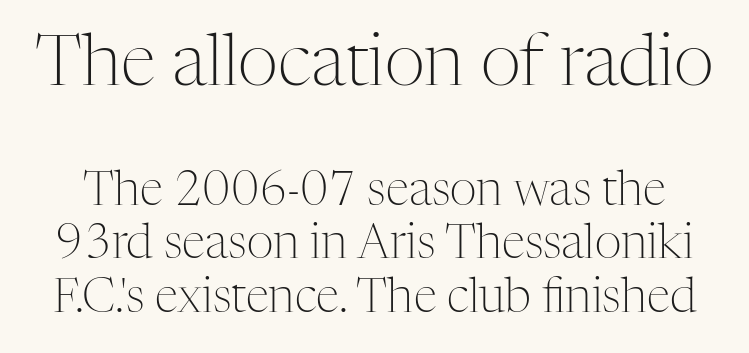
The image shows 71 px light serif type, upright; set tight line spacing (1.14x), normal letter spacing, not underlined; the first (top) block is 1.51x larger; medium stroke contrast and a medium x-height.
